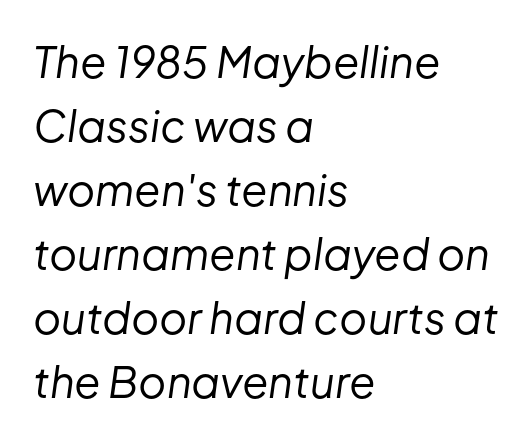
{"italic": "yes", "lean": "right", "slant_degrees": 8, "bold": "no", "weight": "regular", "width": "normal", "stroke_contrast": "low", "x_height": "medium", "monospaced": "no", "underline": "no", "align": "left", "line_spacing": "normal", "line_spacing_ratio": 1.49, "letter_spacing": "normal", "letter_spacing_em": 0.0, "glyph_px": 43}
